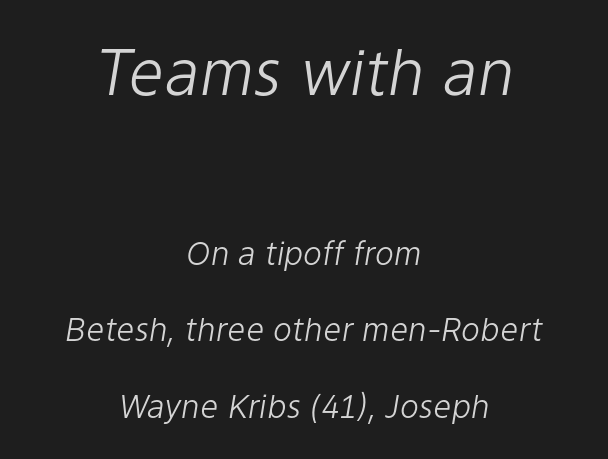
{"italic": "yes", "lean": "right", "slant_degrees": 9, "bold": "no", "weight": "light", "width": "normal", "stroke_contrast": "low", "x_height": "medium", "monospaced": "no", "underline": "no", "align": "center", "line_spacing": "loose", "line_spacing_ratio": 2.39, "letter_spacing": "normal", "letter_spacing_em": 0.0, "larger_block": "first", "size_ratio": 1.97, "glyph_px": 63}
